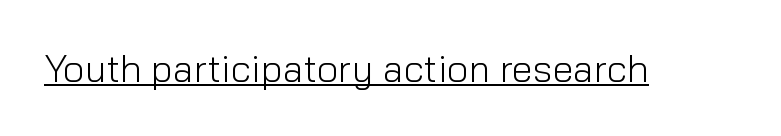
{"serif": "no", "italic": "no", "bold": "no", "weight": "light", "width": "normal", "stroke_contrast": "low", "x_height": "medium", "monospaced": "no", "underline": "yes", "letter_spacing": "normal", "letter_spacing_em": 0.0, "glyph_px": 38}
